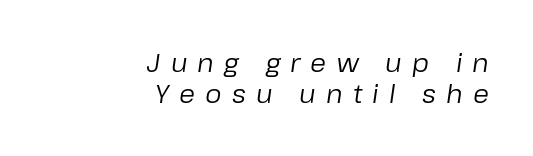
Q: Is the text bold? A: No.
Q: Is the text italic (slanted)? A: Yes, it leans right by about 8 degrees.
Q: Is the text underlined? A: No.
Q: How is the paragraph aligned? A: Right-aligned.
Q: Is the spacing between letters normal or unusually wide? A: Unusually wide.
